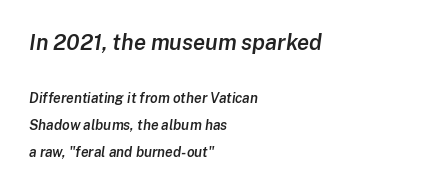
Q: Is the text bold? A: Semi-bold.
Q: Is the text italic (slanted)? A: Yes, it leans right by about 8 degrees.
Q: Is the text underlined? A: No.
Q: How is the paragraph aligned? A: Left-aligned.
Q: Is the spacing between letters normal or unusually wide? A: Normal.
Q: Is the spacing between lines tight, normal or loose? A: Loose.
Q: Which block of text is set in a larger size, the first (top) or the second (bottom)? A: The first (top) one.
